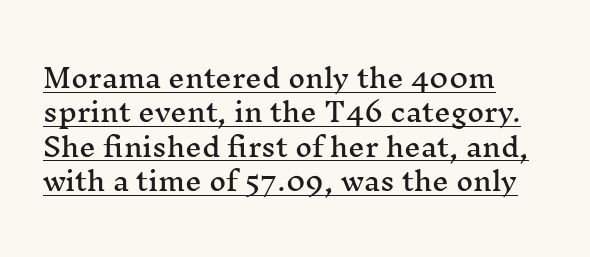
{"italic": "no", "underline": "yes", "align": "left", "line_spacing": "normal", "line_spacing_ratio": 1.32, "letter_spacing": "normal", "letter_spacing_em": 0.0, "glyph_px": 26}
